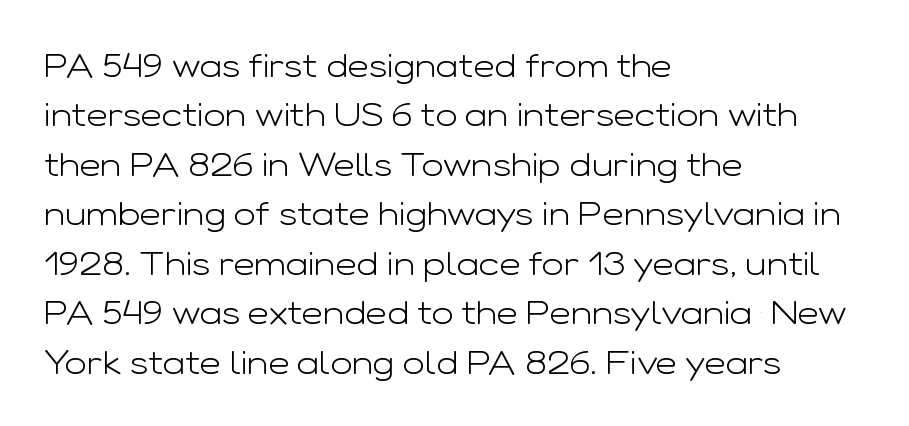
Q: Is the text bold? A: No.
Q: Is the text italic (slanted)? A: No, it is upright.
Q: Is the typeface a serif or a sans-serif typeface? A: Sans-serif.
Q: Is the text underlined? A: No.
Q: How is the paragraph aligned? A: Left-aligned.
Q: Is the spacing between letters normal or unusually wide? A: Normal.
Q: Is the spacing between lines tight, normal or loose? A: Normal.
Q: Width (condensed, normal, or wide)? A: Wide.
Q: Stroke contrast? A: Low.
Q: x-height? A: Medium.
Q: Monospaced? A: No.
